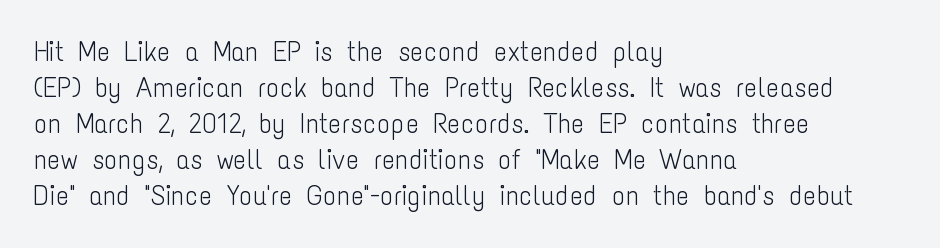
The image shows 28 px light, condensed sans-serif type, upright; set left-aligned, normal line spacing (1.29x), normal letter spacing, not underlined; low stroke contrast and a medium x-height.
